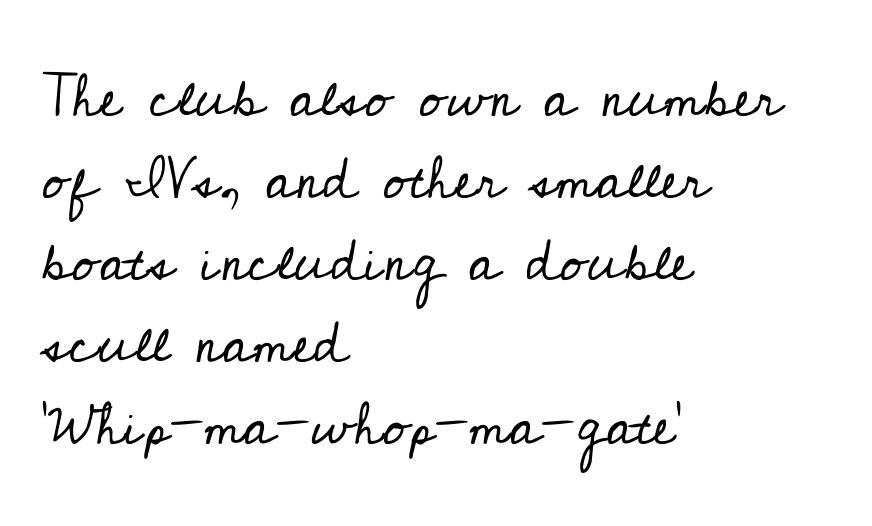
The image shows 59 px regular-weight serif type; set left-aligned, normal line spacing (1.39x), normal letter spacing, not underlined; low stroke contrast and a small x-height.
